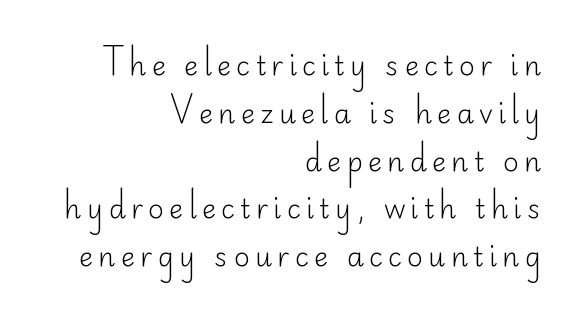
The image shows 27 px text type, upright; set right-aligned, line spacing 1.77x, not underlined.
